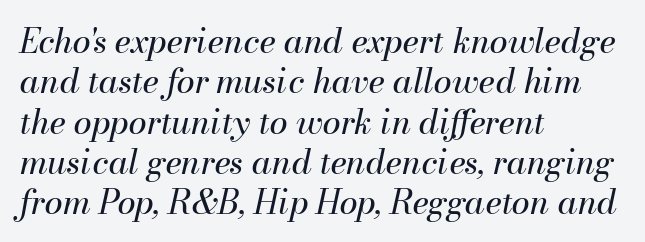
Stems here are at most as thick as an everyday book face. This sample is left-justified, so line endings fall wherever the words run out. Each letter keeps its own natural width here, so spacing adapts to shape. The foot of each line stays bare and open. Nobody touched the tracking dial on this one. The text carries the slant typical of an italic or oblique font.
